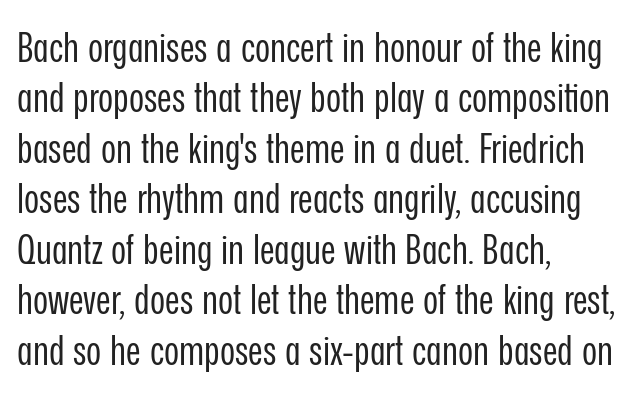
Q: Is the text bold? A: No.
Q: Is the text italic (slanted)? A: No, it is upright.
Q: Is the typeface a serif or a sans-serif typeface? A: Sans-serif.
Q: Is the text underlined? A: No.
Q: How is the paragraph aligned? A: Left-aligned.
Q: Is the spacing between letters normal or unusually wide? A: Normal.
Q: Width (condensed, normal, or wide)? A: Condensed.
Q: Stroke contrast? A: Low.
Q: x-height? A: Medium.
Q: Monospaced? A: No.
